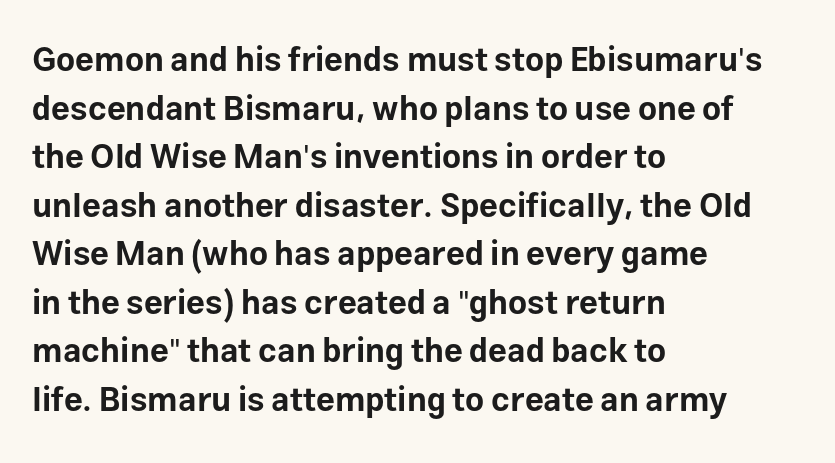
Q: Is the text bold? A: Yes.
Q: Is the text italic (slanted)? A: No, it is upright.
Q: Is the typeface a serif or a sans-serif typeface? A: Sans-serif.
Q: Is the text underlined? A: No.
Q: How is the paragraph aligned? A: Left-aligned.
Q: Is the spacing between letters normal or unusually wide? A: Normal.
Q: Is the spacing between lines tight, normal or loose? A: Normal.
Q: Width (condensed, normal, or wide)? A: Normal.
Q: Stroke contrast? A: Low.
Q: x-height? A: Medium.
Q: Monospaced? A: No.
